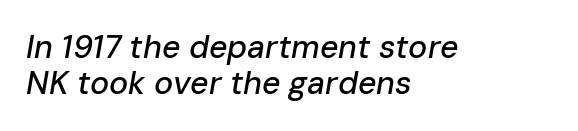
{"italic": "yes", "lean": "right", "slant_degrees": 10, "width": "normal", "stroke_contrast": "low", "x_height": "medium", "monospaced": "no", "underline": "no", "align": "left", "line_spacing": "tight", "line_spacing_ratio": 1.14, "letter_spacing": "normal", "letter_spacing_em": 0.0, "glyph_px": 32}
